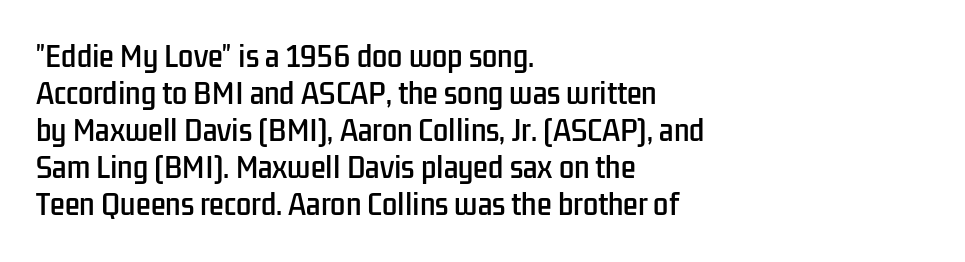
The image shows 27 px text type, upright; set left-aligned, normal line spacing (1.37x), normal letter spacing, not underlined.
